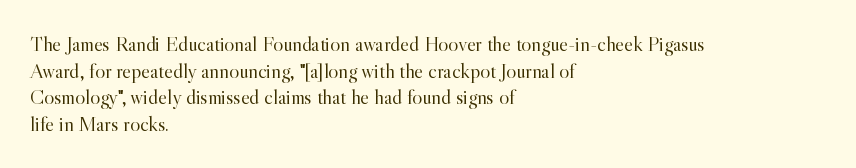
{"italic": "no", "bold": "no", "underline": "no", "align": "left", "line_spacing": "normal", "line_spacing_ratio": 1.27, "letter_spacing": "normal", "letter_spacing_em": 0.0, "glyph_px": 21}
